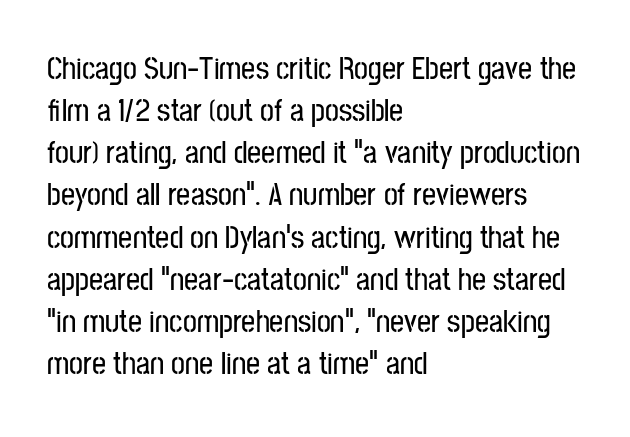
Horizontally, the lines are justified to the leading edge only. When letters stand straight like this, we call the style roman or upright. Spacing between characters is what you'd get straight out of the box. How would I describe the line gaps? Plain and ordinary. Letterform terminals end flat and unadorned throughout the passage.
